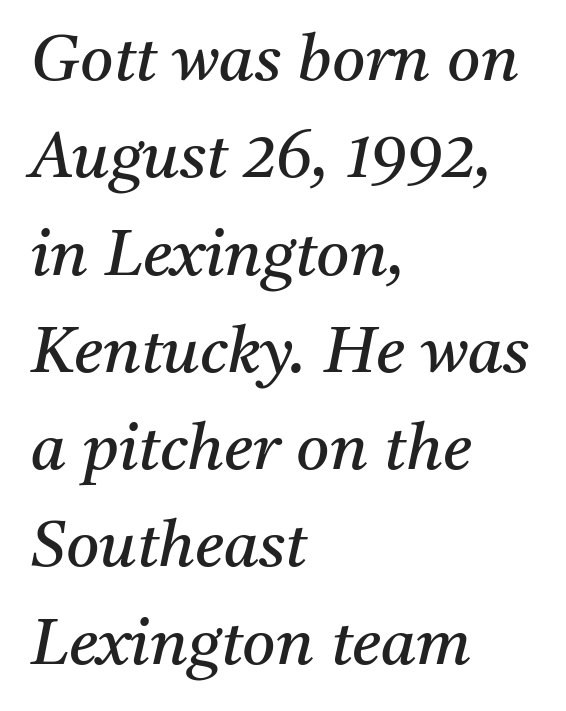
The image shows 64 px regular-weight serif type, italic (leaning right); set left-aligned, normal line spacing (1.52x), normal letter spacing, not underlined; medium stroke contrast and a medium x-height.
